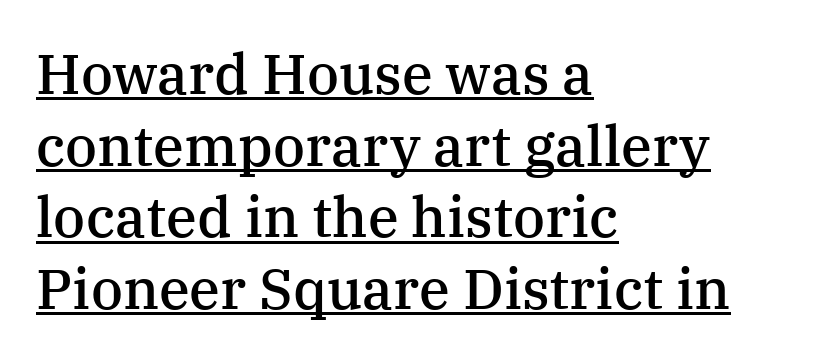
{"serif": "yes", "italic": "no", "bold": "semi", "weight": "semibold", "width": "normal", "stroke_contrast": "medium", "x_height": "medium", "monospaced": "no", "underline": "yes", "align": "left", "line_spacing": "normal", "line_spacing_ratio": 1.28, "letter_spacing": "normal", "letter_spacing_em": 0.0, "glyph_px": 56}
